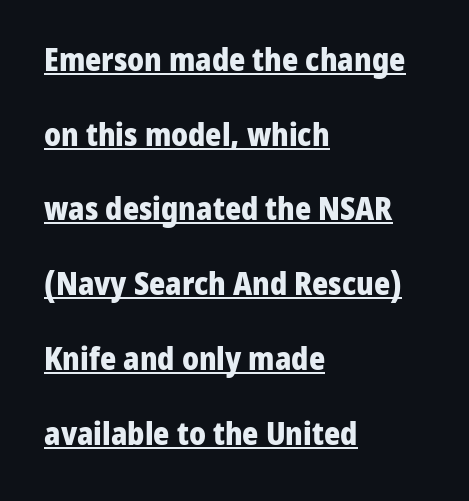
{"serif": "no", "italic": "no", "bold": "yes", "weight": "heavy", "width": "normal", "stroke_contrast": "low", "x_height": "medium", "monospaced": "no", "underline": "yes", "align": "left", "line_spacing": "loose", "line_spacing_ratio": 2.41, "letter_spacing": "normal", "letter_spacing_em": 0.0, "glyph_px": 31}
